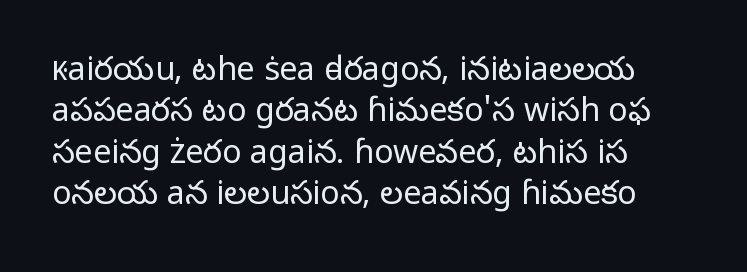
The image shows 32 px light sans-serif type, upright; set left-aligned, normal line spacing (1.29x), normal letter spacing, not underlined; low stroke contrast and a medium x-height.
